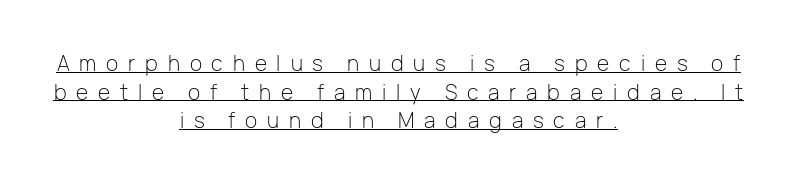
{"italic": "no", "bold": "no", "underline": "yes", "align": "center", "line_spacing": "normal", "line_spacing_ratio": 1.36, "letter_spacing": "wide", "letter_spacing_em": 0.47, "glyph_px": 21}
